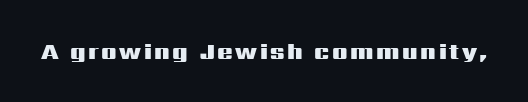
Q: Is the text bold? A: Yes.
Q: Is the text italic (slanted)? A: No, it is upright.
Q: Is the text underlined? A: No.
